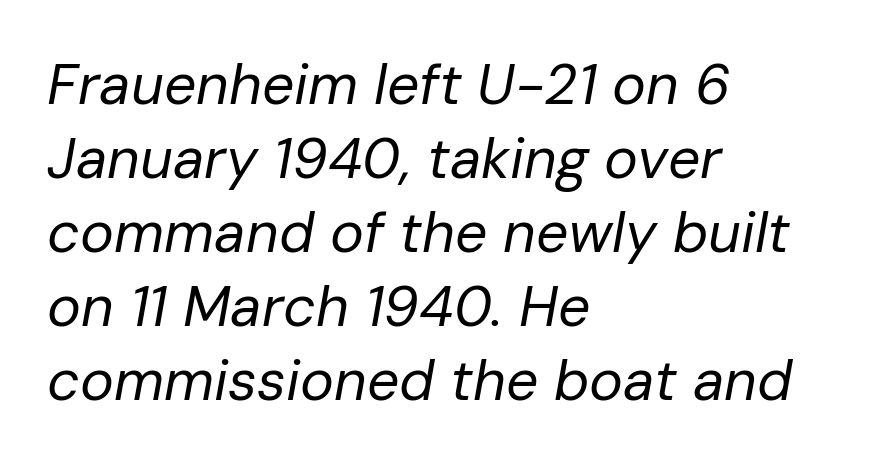
Q: Is the text bold? A: No.
Q: Is the text italic (slanted)? A: Yes, it leans right by about 10 degrees.
Q: Is the text underlined? A: No.
Q: How is the paragraph aligned? A: Left-aligned.
Q: Is the spacing between letters normal or unusually wide? A: Normal.
Q: Is the spacing between lines tight, normal or loose? A: Normal.
Q: Width (condensed, normal, or wide)? A: Normal.
Q: Stroke contrast? A: Low.
Q: x-height? A: Medium.
Q: Monospaced? A: No.
